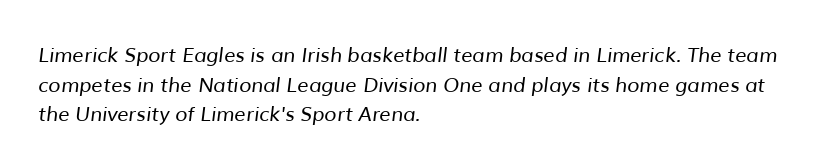
Descenders hang freely into open space. The passage is arranged the way most books set body copy — flush left. Honestly, the letter spacing is just normal — you wouldn't notice it. Notice how descenders clear the ascenders below comfortably — that's standard leading. The typeface has the unassuming heft of standard copy or less.
